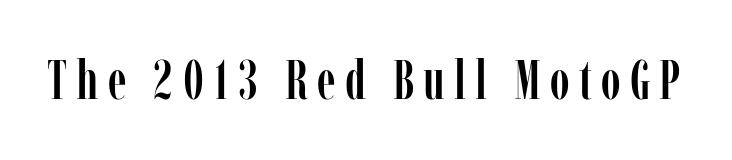
This rendering features lettering with no underline. A roman cut, with each character standing at attention. Think of a printed novel: that variable character pitch is what you see here. You can tell from the footed stems that serif type was used.
